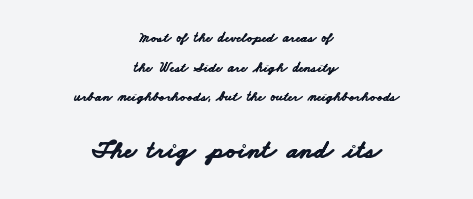
Strong, thick strokes mark this as bold type. No word sits above an underline. Loosely led — the rows are spread out. In terms of letterspacing, this is plain default setting. The second block has been scaled up relative to the first.
